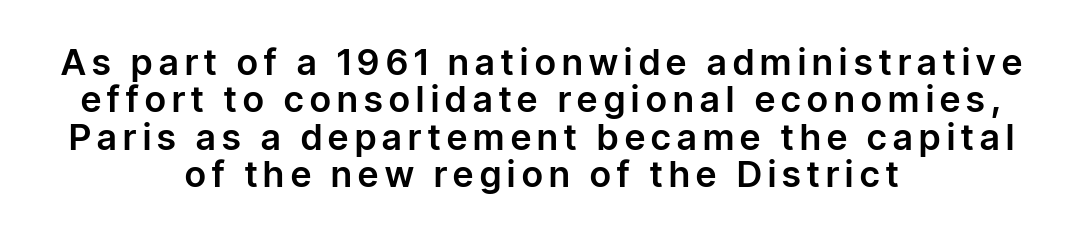
Spacing verdict: proportional, widths tailored to each character. You can tell it's not italic because the verticals are truly vertical. If you measured baseline to baseline, you'd find a short distance. Nobody drew a line under any word here. Typographically, this falls in the sans-serif category. The setting favours the middle, as headings and verse often do.
